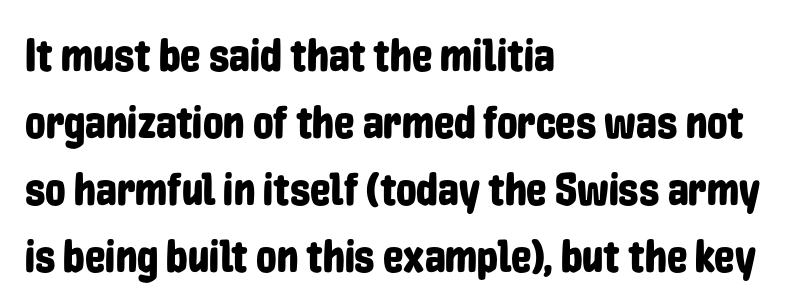
Casual observation: everything's shoved over to the left. I'd call this a sans setting — the letters go barefoot. No italicization has been applied; the sample stays upright. Beneath every word, the page is bare. This sample has the flowing, uneven cadence of proportional lettering.
